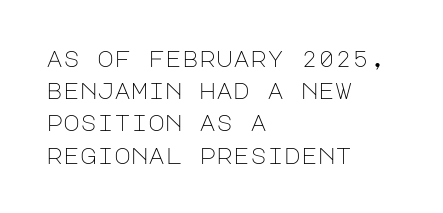
Q: Is the text bold? A: No.
Q: Is the text italic (slanted)? A: No, it is upright.
Q: Is the text underlined? A: No.
Q: How is the paragraph aligned? A: Left-aligned.
Q: Is the spacing between letters normal or unusually wide? A: Normal.
Q: Is the spacing between lines tight, normal or loose? A: Normal.
